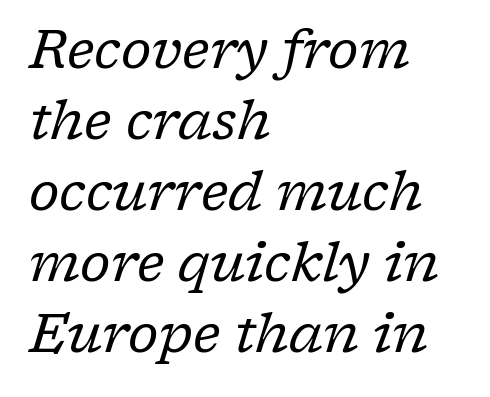
The image shows 53 px regular-weight serif type, italic (leaning right); set left-aligned, normal line spacing (1.34x), normal letter spacing, not underlined; low stroke contrast and a medium x-height.
